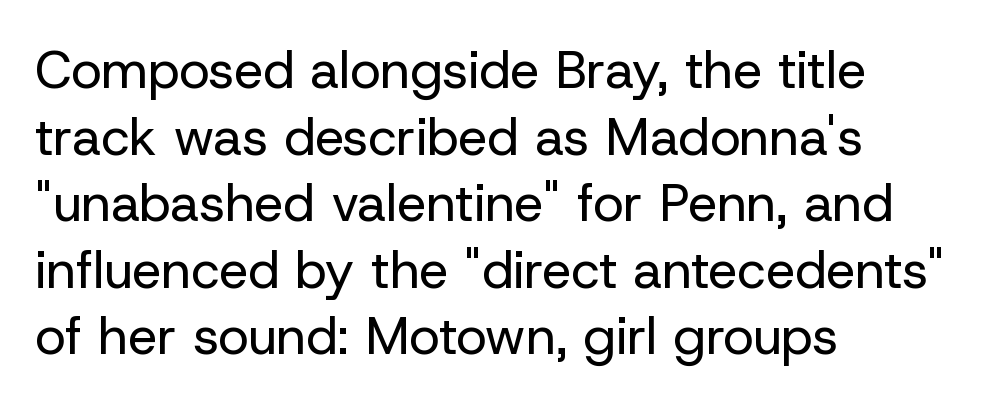
The image shows 52 px regular-weight sans-serif type, upright; set left-aligned, normal line spacing (1.28x), normal letter spacing, not underlined; low stroke contrast and a medium x-height.
